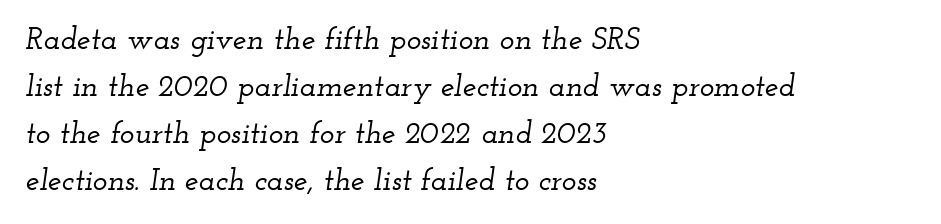
Q: Is the text italic (slanted)? A: Yes, it leans right by about 12 degrees.
Q: Is the typeface a serif or a sans-serif typeface? A: Serif.
Q: Is the text underlined? A: No.
Q: How is the paragraph aligned? A: Left-aligned.
Q: Is the spacing between letters normal or unusually wide? A: Normal.
Q: Is the spacing between lines tight, normal or loose? A: Normal.
Q: Width (condensed, normal, or wide)? A: Wide.
Q: Stroke contrast? A: Low.
Q: x-height? A: Small.
Q: Monospaced? A: No.
